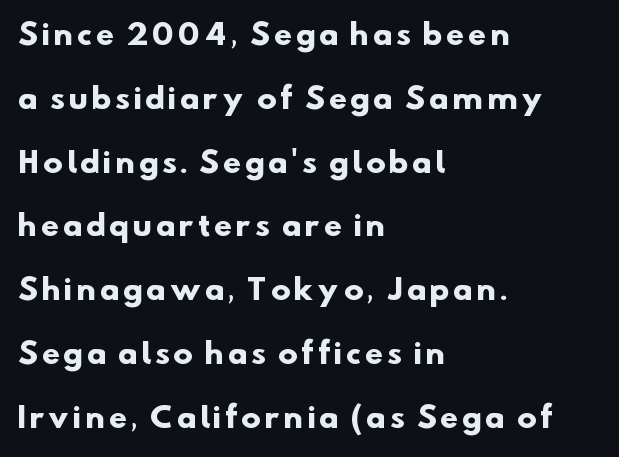
The image shows 29 px heavy sans-serif type; set left-aligned, loose line spacing (2.2x), not underlined; low stroke contrast and a small x-height.
